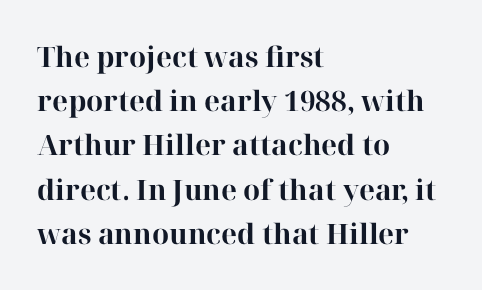
{"serif": "yes", "italic": "no", "bold": "yes", "weight": "bold", "width": "normal", "stroke_contrast": "high", "x_height": "medium", "monospaced": "no", "underline": "no", "align": "left", "line_spacing": "normal", "line_spacing_ratio": 1.58, "letter_spacing": "normal", "letter_spacing_em": 0.0, "glyph_px": 28}
